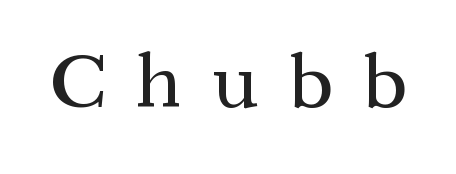
{"serif": "yes", "italic": "no", "width": "normal", "stroke_contrast": "medium", "x_height": "medium", "monospaced": "no", "underline": "no", "letter_spacing": "wide", "letter_spacing_em": 0.4, "glyph_px": 77}
